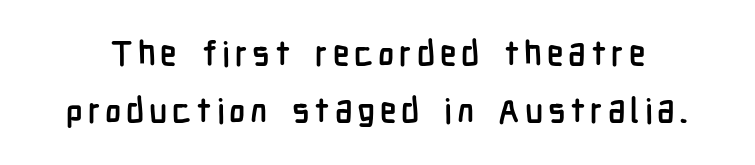
The passage shown is typeset with a sans-serif family. Upright lettering throughout. Proportional: the letters do not fall into vertical columns. Does the leading feel generous? No, just average.
